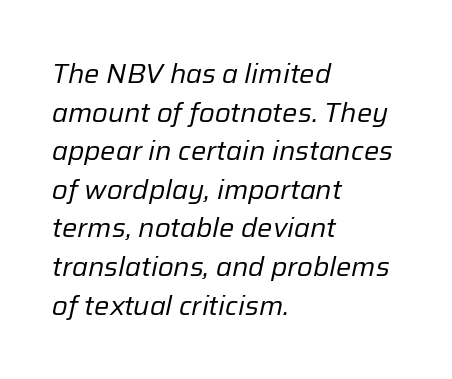
The image shows 27 px text type, italic (leaning right); set left-aligned, normal line spacing (1.43x), normal letter spacing, not underlined.
